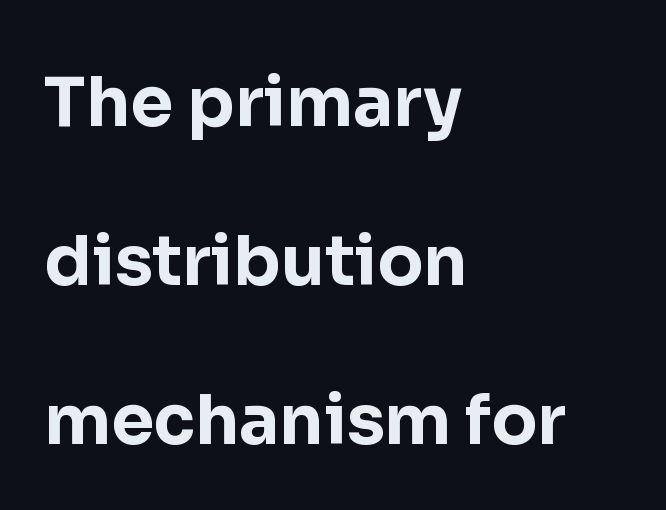
The image shows 68 px bold sans-serif type, upright; set left-aligned, loose line spacing (2.34x), normal letter spacing, not underlined; low stroke contrast and a medium x-height.
